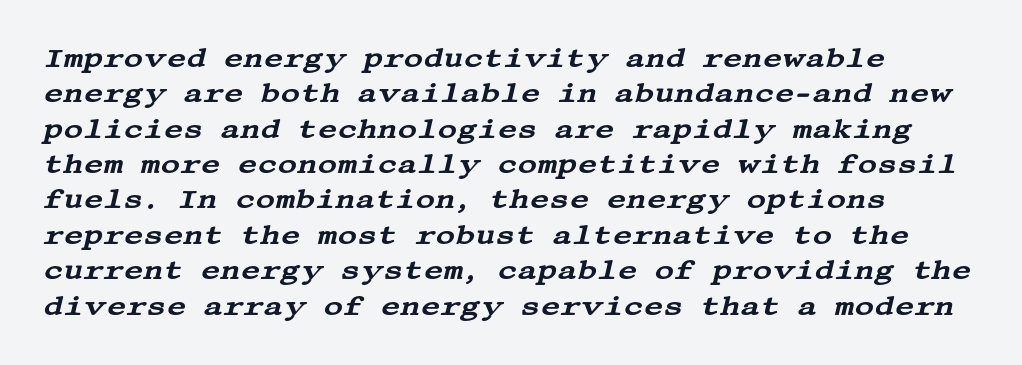
Q: Is the text italic (slanted)? A: Yes, it leans right by about 13 degrees.
Q: Is the text underlined? A: No.
Q: How is the paragraph aligned? A: Left-aligned.
Q: Is the spacing between letters normal or unusually wide? A: Normal.
Q: Is the spacing between lines tight, normal or loose? A: Normal.
